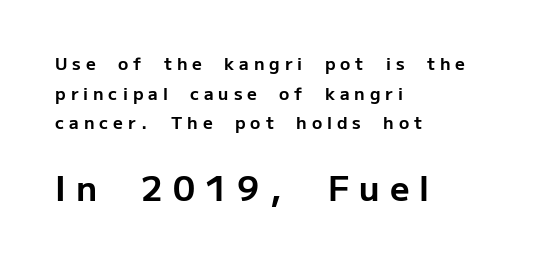
Q: Is the text bold? A: Yes.
Q: Is the text italic (slanted)? A: No, it is upright.
Q: Is the typeface a serif or a sans-serif typeface? A: Sans-serif.
Q: Is the text underlined? A: No.
Q: How is the paragraph aligned? A: Left-aligned.
Q: Is the spacing between letters normal or unusually wide? A: Unusually wide.
Q: Which block of text is set in a larger size, the first (top) or the second (bottom)? A: The second (bottom) one.
Q: Width (condensed, normal, or wide)? A: Normal.
Q: Stroke contrast? A: Low.
Q: x-height? A: Medium.
Q: Monospaced? A: No.
